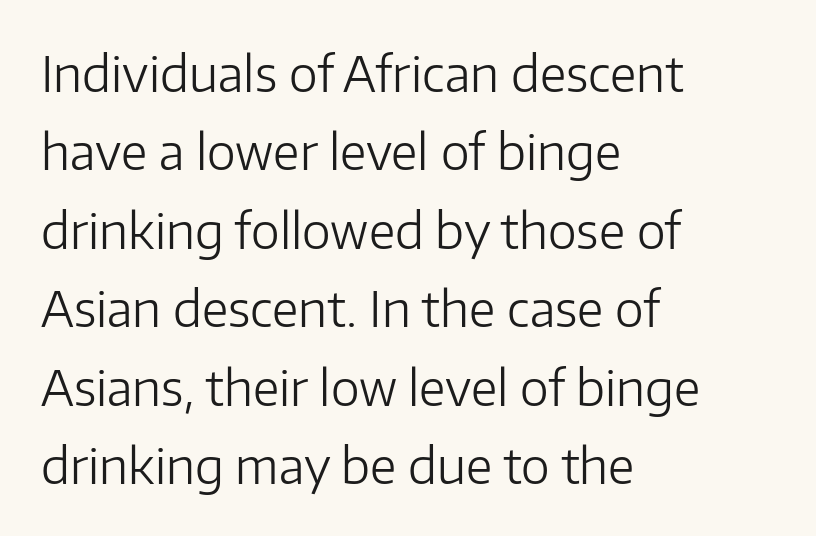
{"serif": "no", "italic": "no", "bold": "no", "weight": "light", "width": "normal", "stroke_contrast": "low", "x_height": "medium", "monospaced": "no", "underline": "no", "align": "left", "line_spacing": "normal", "line_spacing_ratio": 1.6, "letter_spacing": "normal", "letter_spacing_em": 0.0, "glyph_px": 49}
